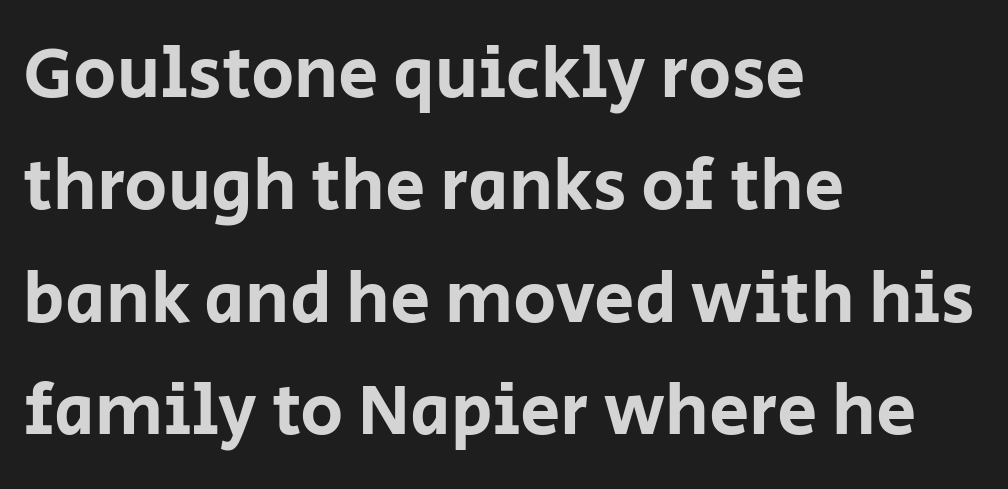
No word sits above an underline. Regular leading. In terms of letterform style, serifs are entirely absent. The face used here is rendered with its standard letterfit. Line starts are locked; line ends wander. Notice how the stems are strictly vertical — no italics here.
